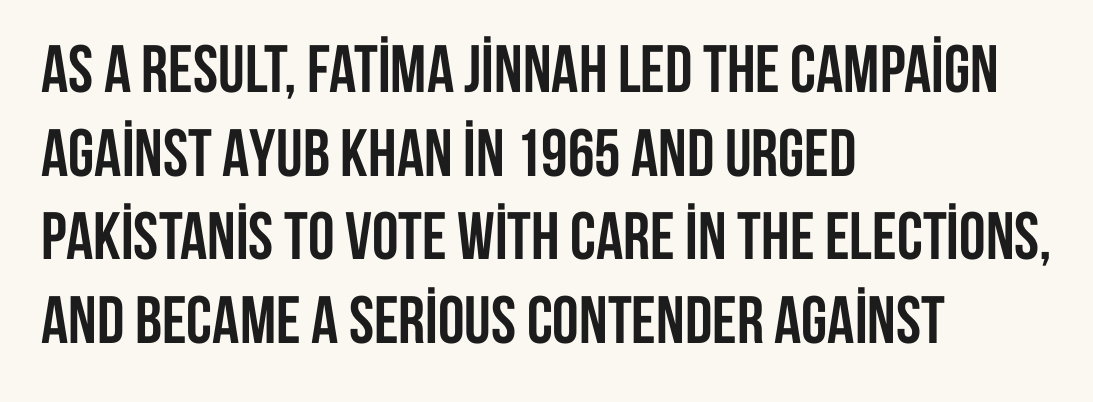
{"serif": "no", "italic": "no", "bold": "yes", "weight": "semibold", "width": "condensed", "stroke_contrast": "low", "x_height": "large", "monospaced": "no", "underline": "no", "align": "left", "line_spacing": "normal", "line_spacing_ratio": 1.25, "letter_spacing": "normal", "letter_spacing_em": 0.0, "glyph_px": 67}
